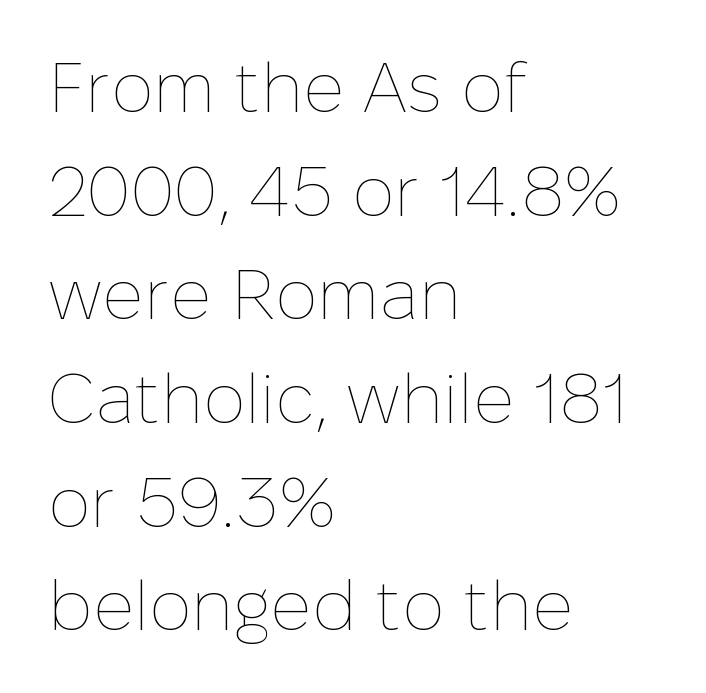
The image shows 71 px thin type, upright; set left-aligned, normal line spacing (1.46x), normal letter spacing, not underlined; low stroke contrast and a medium x-height.
